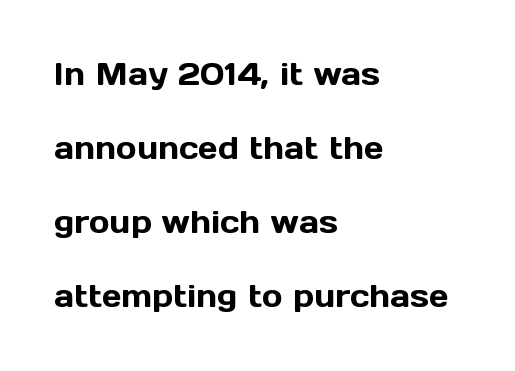
Q: Is the text italic (slanted)? A: No, it is upright.
Q: Is the typeface a serif or a sans-serif typeface? A: Sans-serif.
Q: Is the text underlined? A: No.
Q: How is the paragraph aligned? A: Left-aligned.
Q: Is the spacing between letters normal or unusually wide? A: Normal.
Q: Is the spacing between lines tight, normal or loose? A: Loose.
Q: Width (condensed, normal, or wide)? A: Normal.
Q: x-height? A: Medium.
Q: Monospaced? A: No.
